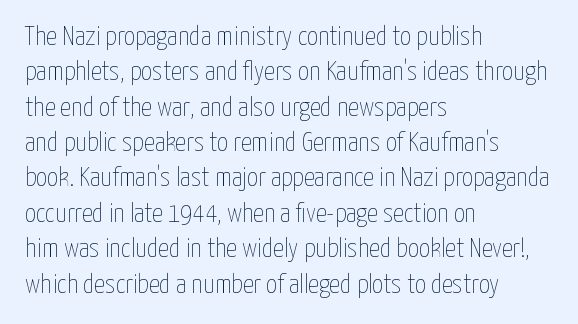
{"italic": "no", "bold": "no", "underline": "no", "align": "left", "line_spacing": "normal", "line_spacing_ratio": 1.31, "letter_spacing": "normal", "letter_spacing_em": 0.0, "glyph_px": 27}
